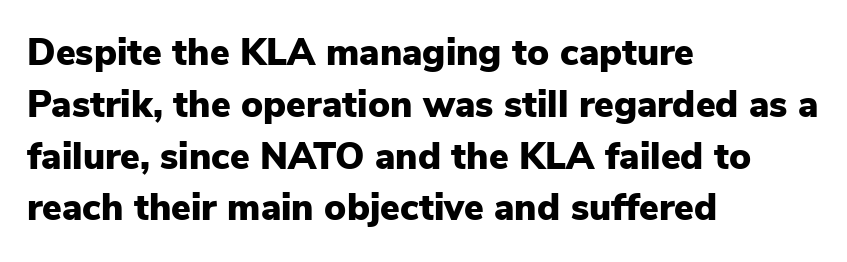
The image shows 37 px heavy sans-serif type, upright; set left-aligned, normal line spacing (1.4x), normal letter spacing, not underlined; low stroke contrast and a medium x-height.
